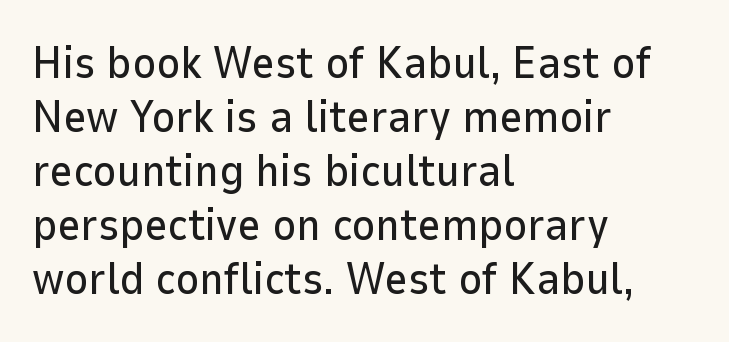
Q: Is the text italic (slanted)? A: No, it is upright.
Q: Is the typeface a serif or a sans-serif typeface? A: Sans-serif.
Q: Is the text underlined? A: No.
Q: How is the paragraph aligned? A: Left-aligned.
Q: Is the spacing between letters normal or unusually wide? A: Normal.
Q: Width (condensed, normal, or wide)? A: Normal.
Q: Stroke contrast? A: Low.
Q: x-height? A: Medium.
Q: Monospaced? A: No.
